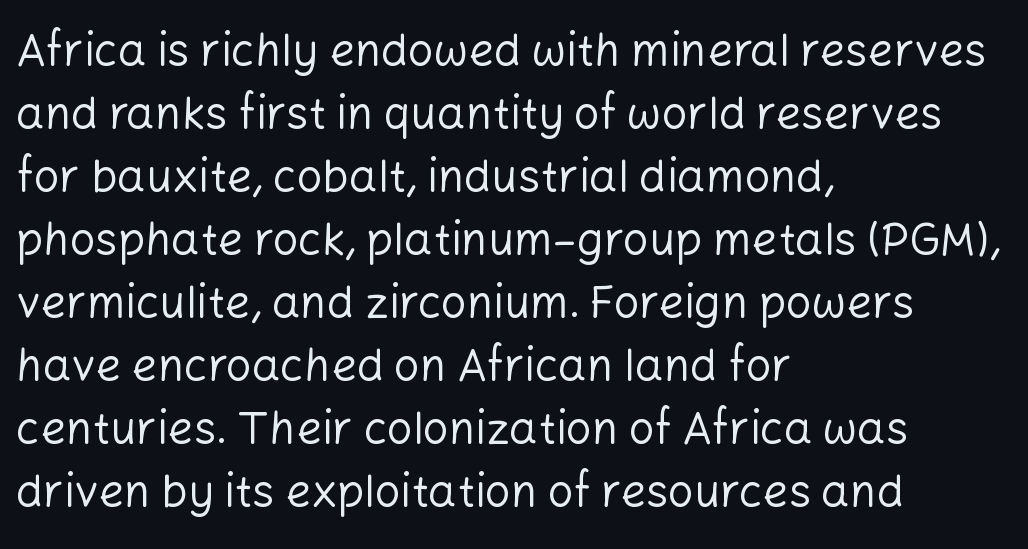
{"serif": "no", "italic": "no", "bold": "no", "weight": "regular", "width": "normal", "stroke_contrast": "low", "x_height": "medium", "monospaced": "no", "underline": "no", "align": "left", "line_spacing": "normal", "line_spacing_ratio": 1.4, "letter_spacing": "normal", "letter_spacing_em": 0.0, "glyph_px": 45}
